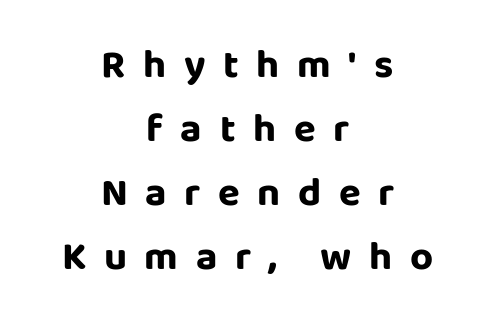
Q: Is the text bold? A: Yes.
Q: Is the text italic (slanted)? A: No, it is upright.
Q: Is the typeface a serif or a sans-serif typeface? A: Sans-serif.
Q: Is the text underlined? A: No.
Q: How is the paragraph aligned? A: Centered.
Q: Is the spacing between letters normal or unusually wide? A: Unusually wide.
Q: Is the spacing between lines tight, normal or loose? A: Normal.
Q: Width (condensed, normal, or wide)? A: Normal.
Q: Stroke contrast? A: Low.
Q: x-height? A: Large.
Q: Monospaced? A: No.
